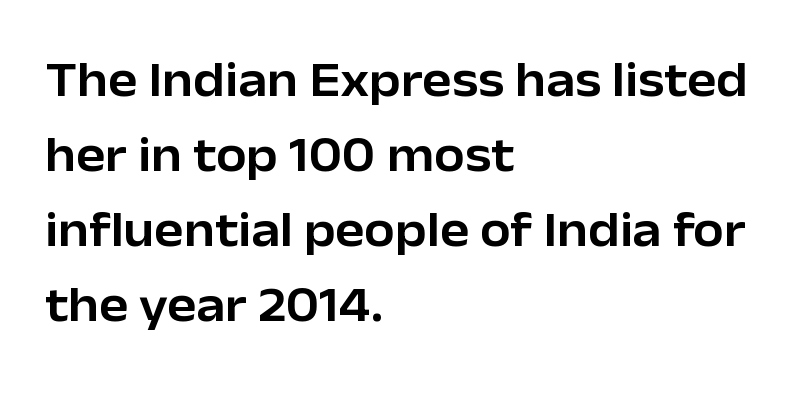
The image shows 49 px sans-serif type, upright; set left-aligned, normal line spacing (1.53x), normal letter spacing, not underlined; low stroke contrast and a medium x-height.
